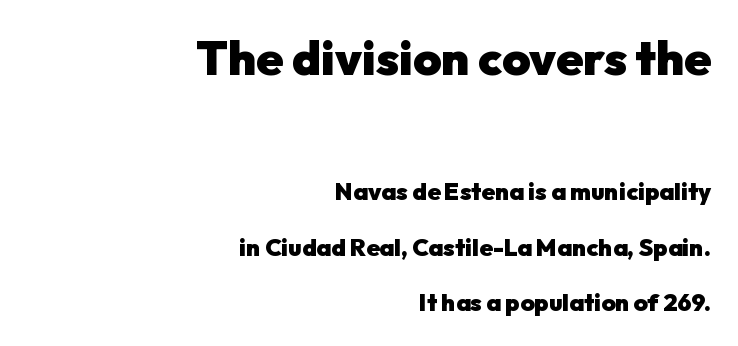
The letters in the upper block stand taller than those in the block below. Varying glyph widths throughout — classic text-font behaviour. Just letters on the line, the space beneath them empty. A typesetter would call this zero additional tracking. The designer dialed line spacing up above the default.
